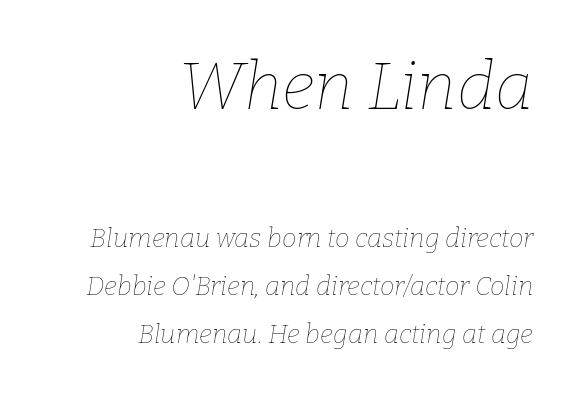
The image shows 66 px thin type, italic (leaning right); set right-aligned, line spacing 1.85x, normal letter spacing, not underlined; the first (top) block is 2.54x larger; low stroke contrast and a medium x-height.
